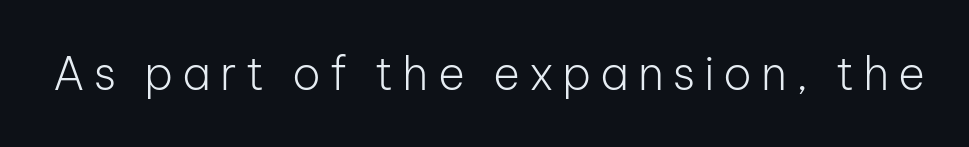
{"serif": "no", "italic": "no", "bold": "no", "weight": "light", "width": "normal", "stroke_contrast": "low", "x_height": "medium", "monospaced": "no", "underline": "no", "glyph_px": 46}
